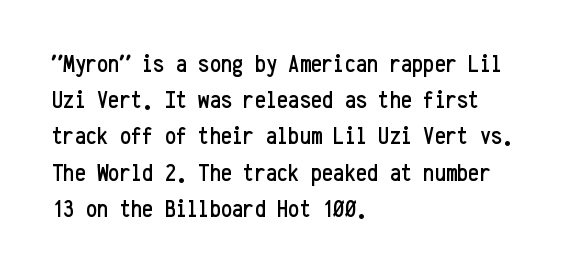
The image shows 25 px text type, upright; set left-aligned, normal line spacing (1.45x), normal letter spacing, not underlined.
